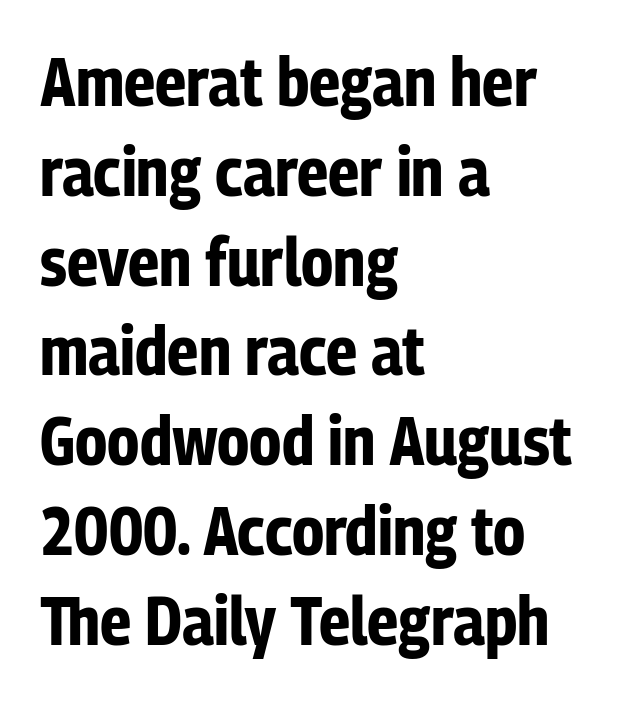
The image shows 68 px bold, condensed sans-serif type, upright; set left-aligned, normal line spacing (1.32x), normal letter spacing, not underlined; low stroke contrast and a medium x-height.
